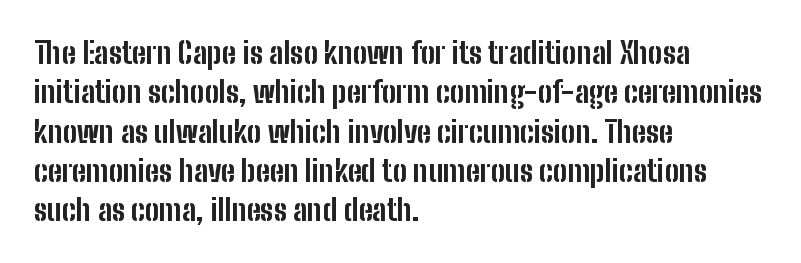
Unlike italic type, these characters show no tilt at all. These lines stack with their left ends in a neat column. Spacing between characters is what you'd get straight out of the box. Looks like regular typesetting: each glyph gets only the width it needs.
